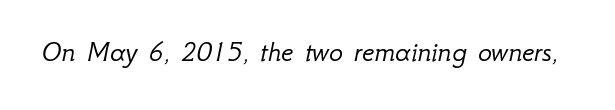
The font is comparable to plain body text, perhaps lighter. The space beneath each line is pristine and unruled. Posture: slanted. Short note: letters normally spaced. Think of a printed novel: that variable character pitch is what you see here.
